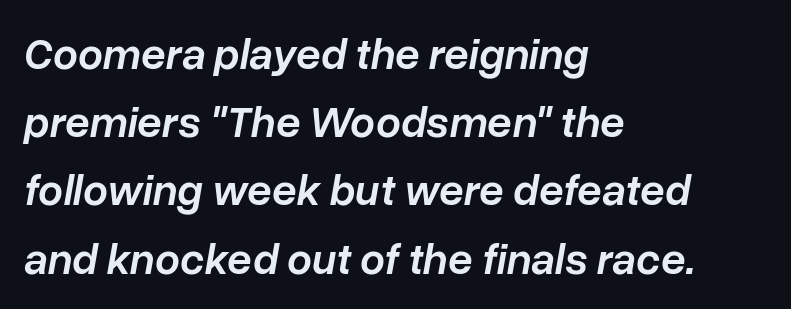
Slant detected: the letters are inclined. The paragraph has a hard left edge and a soft right edge. The face used here is proportionally spaced, like ordinary book or web type. Each row of text sits above clean, open space. The letterforms sit shoulder to shoulder at normal distance.
